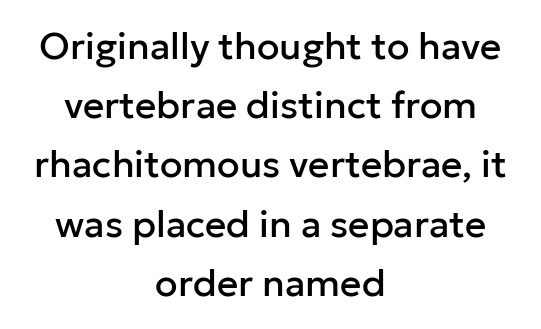
{"serif": "no", "italic": "no", "width": "normal", "stroke_contrast": "low", "x_height": "medium", "monospaced": "no", "underline": "no", "align": "center", "line_spacing": "normal", "line_spacing_ratio": 1.6, "letter_spacing": "normal", "letter_spacing_em": 0.0, "glyph_px": 37}
